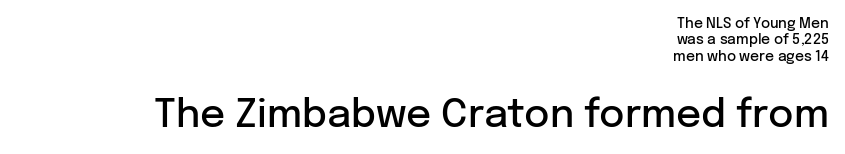
Q: Is the text bold? A: Semi-bold.
Q: Is the text italic (slanted)? A: No, it is upright.
Q: Is the typeface a serif or a sans-serif typeface? A: Sans-serif.
Q: Is the text underlined? A: No.
Q: How is the paragraph aligned? A: Right-aligned.
Q: Is the spacing between letters normal or unusually wide? A: Normal.
Q: Which block of text is set in a larger size, the first (top) or the second (bottom)? A: The second (bottom) one.
Q: Width (condensed, normal, or wide)? A: Normal.
Q: Stroke contrast? A: Low.
Q: x-height? A: Medium.
Q: Monospaced? A: No.
